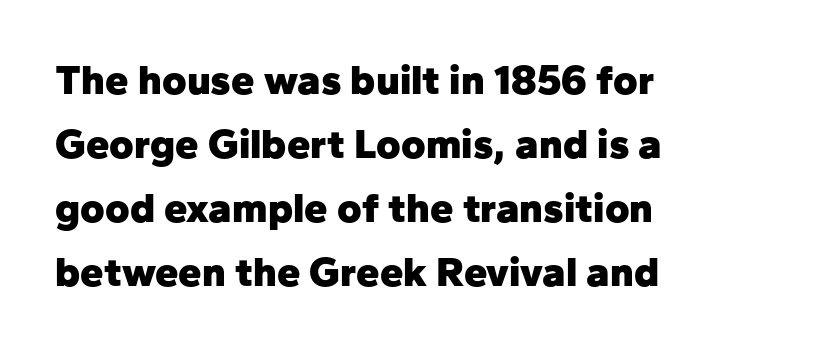
The image shows 42 px heavy sans-serif type, upright; set left-aligned, normal line spacing (1.52x), normal letter spacing, not underlined; low stroke contrast and a medium x-height.
